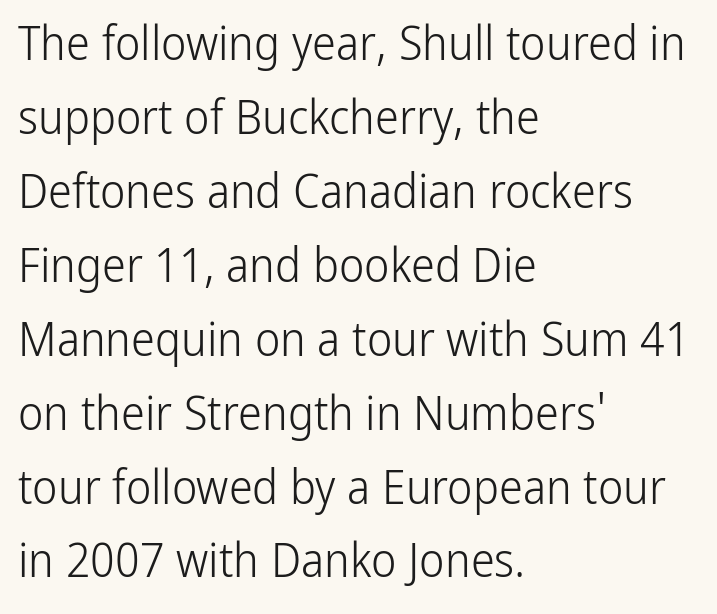
Q: Is the text bold? A: No.
Q: Is the text italic (slanted)? A: No, it is upright.
Q: Is the typeface a serif or a sans-serif typeface? A: Sans-serif.
Q: Is the text underlined? A: No.
Q: How is the paragraph aligned? A: Left-aligned.
Q: Is the spacing between letters normal or unusually wide? A: Normal.
Q: Is the spacing between lines tight, normal or loose? A: Normal.
Q: Width (condensed, normal, or wide)? A: Condensed.
Q: Stroke contrast? A: Low.
Q: x-height? A: Medium.
Q: Monospaced? A: No.
